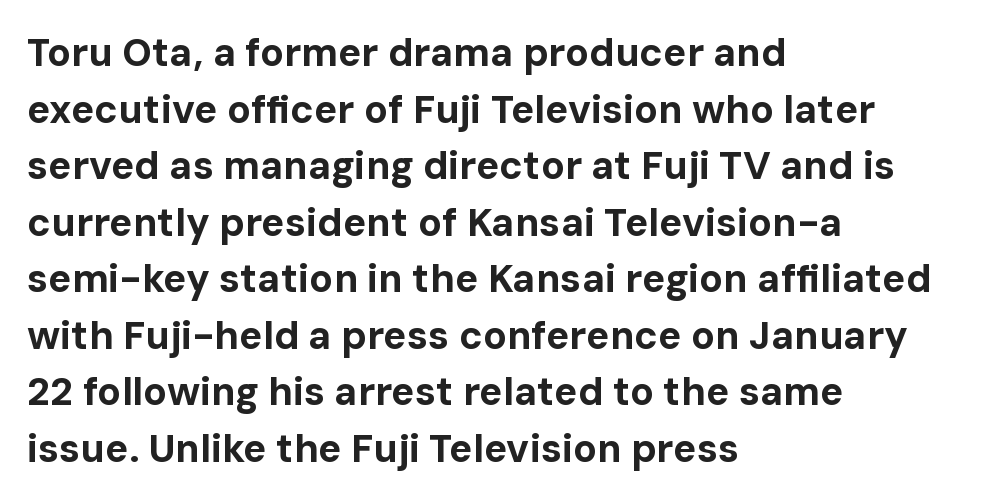
{"serif": "no", "italic": "no", "bold": "yes", "weight": "bold", "width": "normal", "stroke_contrast": "low", "x_height": "medium", "monospaced": "no", "underline": "no", "align": "left", "line_spacing": "normal", "line_spacing_ratio": 1.45, "letter_spacing": "normal", "letter_spacing_em": 0.0, "glyph_px": 39}
